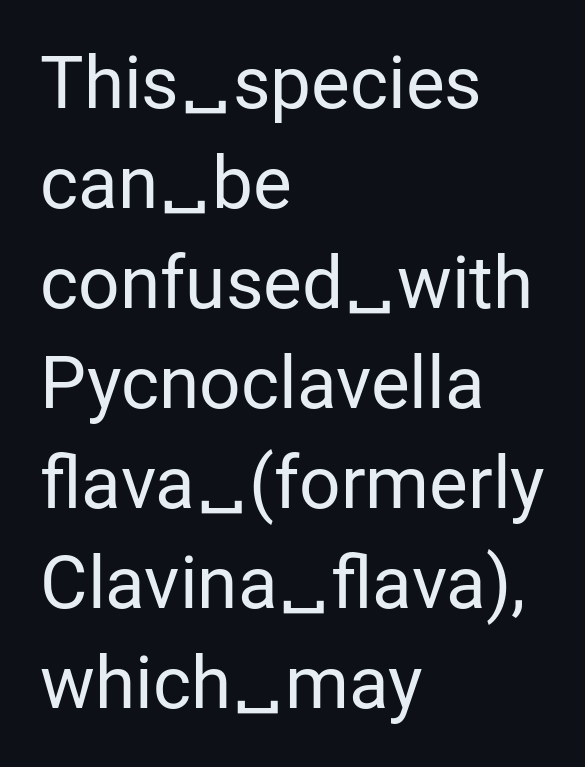
The font is comparable to plain body text, perhaps lighter. Spacing verdict: proportional, widths tailored to each character. Rule under the text: the space is simply empty. The lines sit at an ordinary, default distance from one another.
